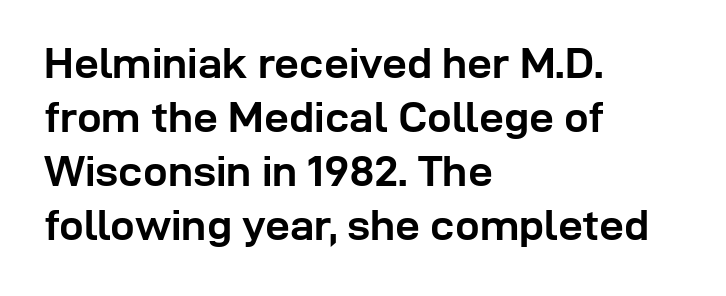
{"serif": "no", "italic": "no", "bold": "yes", "weight": "semibold", "width": "normal", "stroke_contrast": "low", "x_height": "medium", "monospaced": "no", "underline": "no", "align": "left", "line_spacing_ratio": 1.23, "letter_spacing": "normal", "letter_spacing_em": 0.0, "glyph_px": 44}
